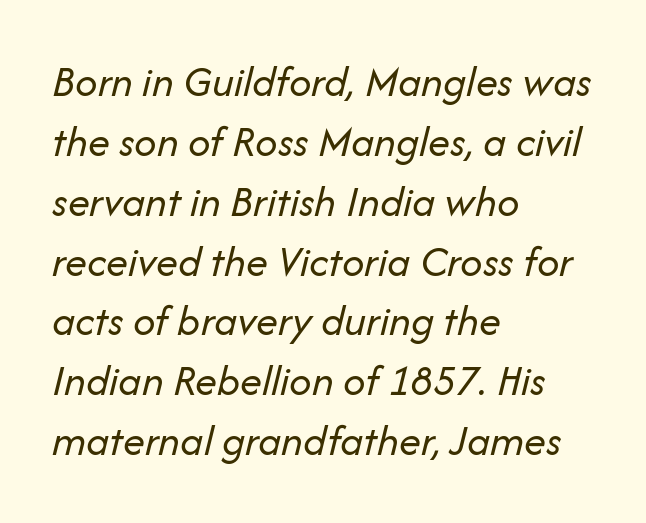
Q: Is the text bold? A: No.
Q: Is the text italic (slanted)? A: Yes, it leans right by about 14 degrees.
Q: Is the text underlined? A: No.
Q: How is the paragraph aligned? A: Left-aligned.
Q: Is the spacing between letters normal or unusually wide? A: Normal.
Q: Is the spacing between lines tight, normal or loose? A: Normal.
Q: Width (condensed, normal, or wide)? A: Normal.
Q: Stroke contrast? A: Low.
Q: x-height? A: Medium.
Q: Monospaced? A: No.
